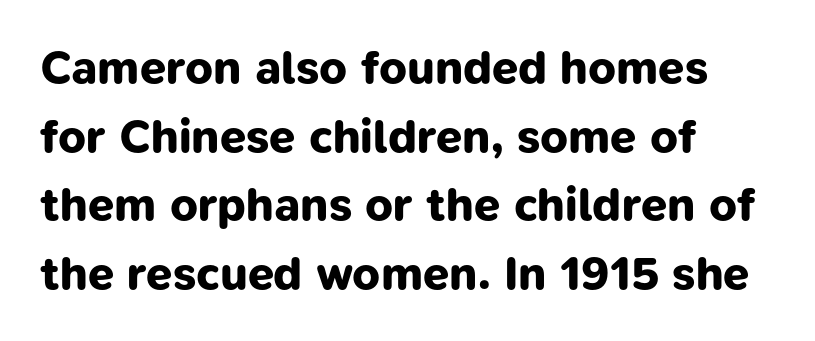
{"serif": "no", "bold": "yes", "weight": "bold", "width": "normal", "stroke_contrast": "low", "x_height": "medium", "monospaced": "no", "underline": "no", "align": "left", "line_spacing": "normal", "line_spacing_ratio": 1.46, "letter_spacing": "normal", "letter_spacing_em": 0.0, "glyph_px": 47}
